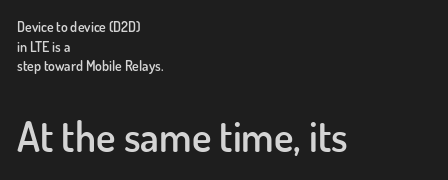
{"serif": "no", "italic": "no", "bold": "semi", "weight": "semibold", "width": "normal", "stroke_contrast": "low", "x_height": "small", "monospaced": "no", "underline": "no", "align": "left", "line_spacing": "normal", "line_spacing_ratio": 1.41, "letter_spacing": "normal", "letter_spacing_em": 0.0, "larger_block": "second", "size_ratio": 2.93, "glyph_px": 41}
